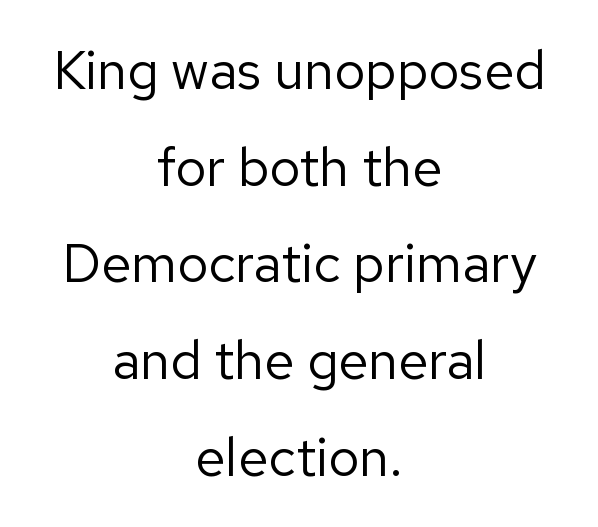
The image shows 54 px regular-weight sans-serif type, upright; set centered, line spacing 1.79x, normal letter spacing, not underlined; low stroke contrast and a medium x-height.
